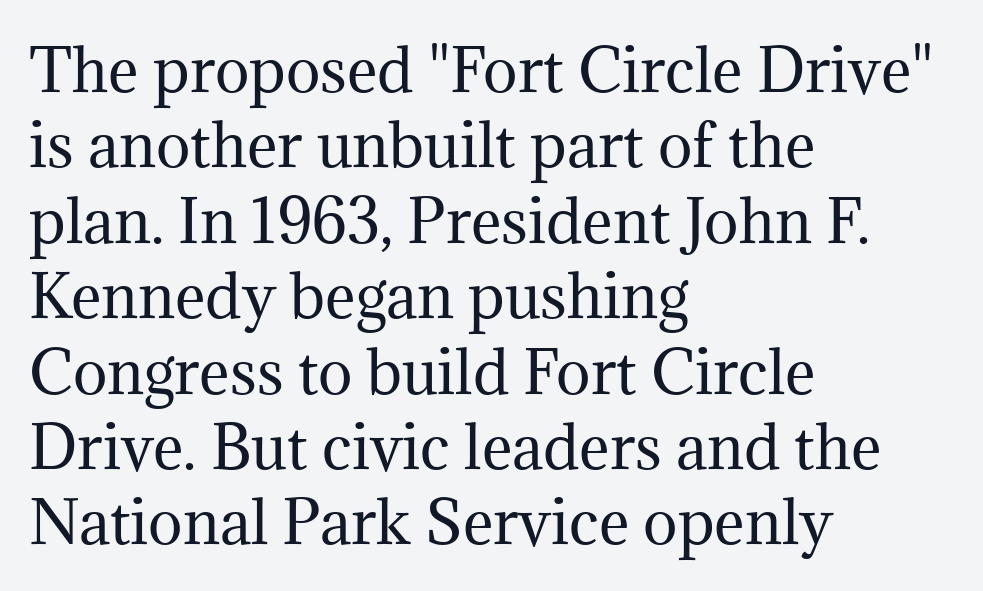
{"serif": "yes", "italic": "no", "bold": "no", "weight": "regular", "width": "normal", "stroke_contrast": "medium", "x_height": "medium", "monospaced": "no", "underline": "no", "align": "left", "line_spacing": "normal", "line_spacing_ratio": 1.3, "letter_spacing": "normal", "letter_spacing_em": 0.0, "glyph_px": 58}
